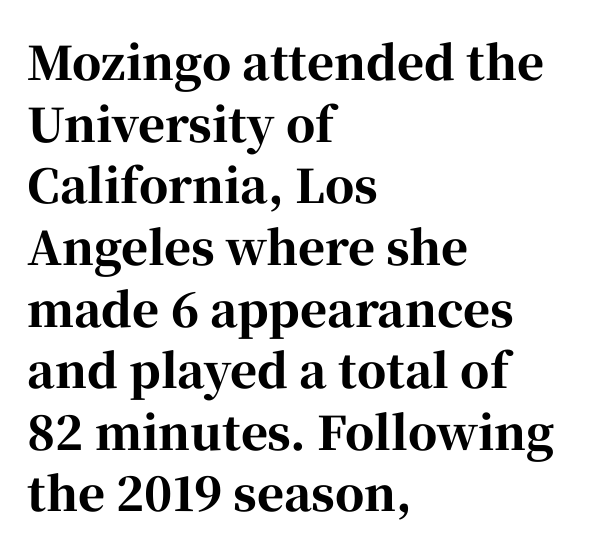
Q: Is the text bold? A: Yes.
Q: Is the text italic (slanted)? A: No, it is upright.
Q: Is the typeface a serif or a sans-serif typeface? A: Serif.
Q: Is the text underlined? A: No.
Q: How is the paragraph aligned? A: Left-aligned.
Q: Is the spacing between letters normal or unusually wide? A: Normal.
Q: Is the spacing between lines tight, normal or loose? A: Normal.
Q: Width (condensed, normal, or wide)? A: Normal.
Q: Stroke contrast? A: High.
Q: x-height? A: Medium.
Q: Monospaced? A: No.
